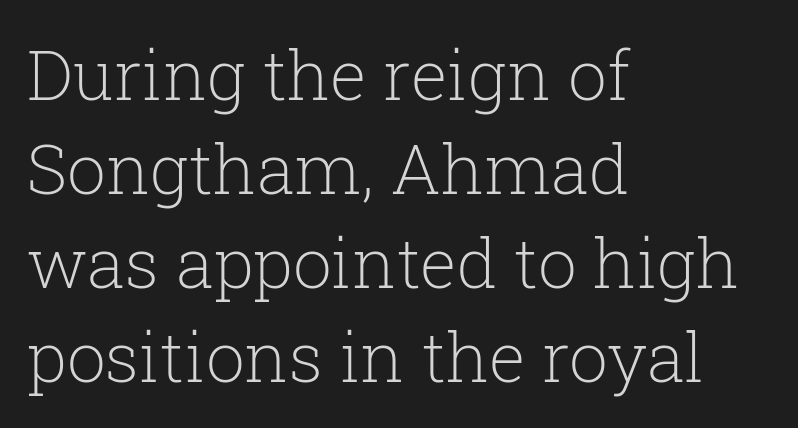
Each new line begins a customary step beneath the previous one. The letters stand upright; this is a roman face. The passage shown is typed in a proportional face where columns would drift. You could call the tracking neutral — neither tight nor loose. The letterforms sit at book weight or below.
